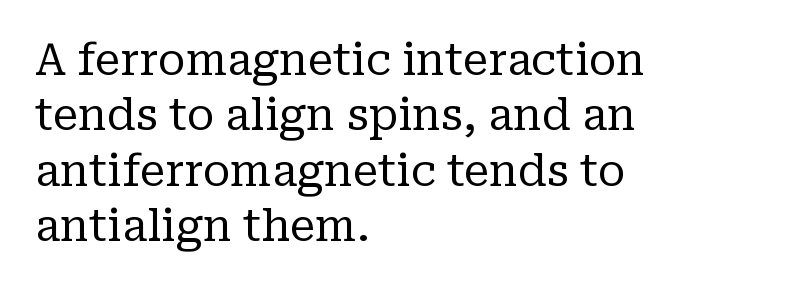
These lines stack with their left ends in a neat column. This rendering leaves character spacing at its baseline value. The letters advance in unequal steps, a hallmark of proportional type. Students, observe: this is what conventionally led text looks like. Serifs: yes, visible at the terminals of the letterforms. A quiet, ordinary-to-light weight characterises the typeface.
